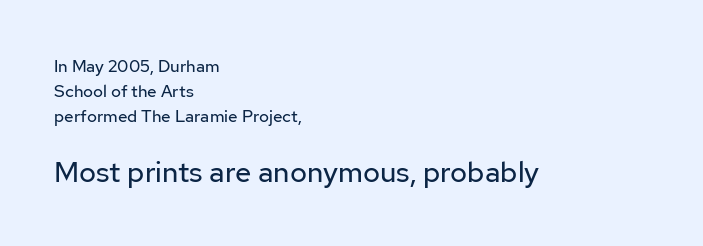
The image shows 29 px regular-weight sans-serif type, upright; set left-aligned, normal line spacing (1.47x), normal letter spacing, not underlined; the second (bottom) block is 1.71x larger; low stroke contrast and a medium x-height.
